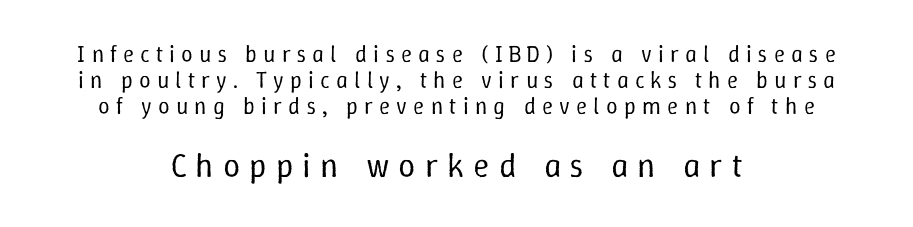
When letters stand straight like this, we call the style roman or upright. Display-style spreading of the glyphs; the letterfit is very open. The foot of each line stays bare and open. Interline gaps are noticeably narrow in this sample. These lines are rendered in a variable-pitch font. Horizontal alignment here is central, giving a formal, balanced look.
